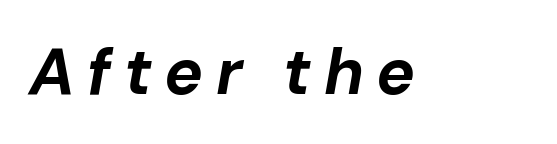
{"italic": "yes", "lean": "right", "slant_degrees": 10, "bold": "yes", "weight": "bold", "width": "normal", "stroke_contrast": "low", "x_height": "medium", "monospaced": "no", "underline": "no", "glyph_px": 65}
